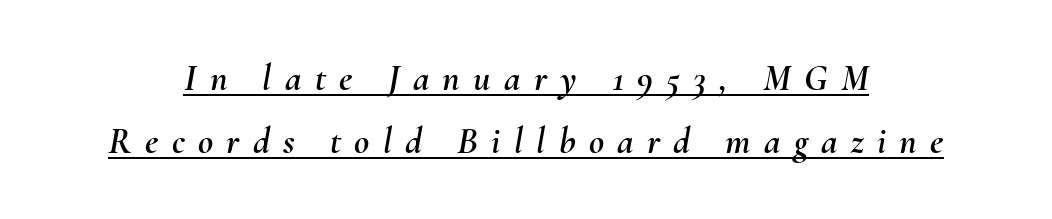
{"italic": "yes", "lean": "right", "slant_degrees": 10, "width": "normal", "stroke_contrast": "medium", "x_height": "small", "monospaced": "no", "underline": "yes", "align": "center", "line_spacing": "normal", "line_spacing_ratio": 1.7, "letter_spacing": "wide", "letter_spacing_em": 0.36, "glyph_px": 37}
